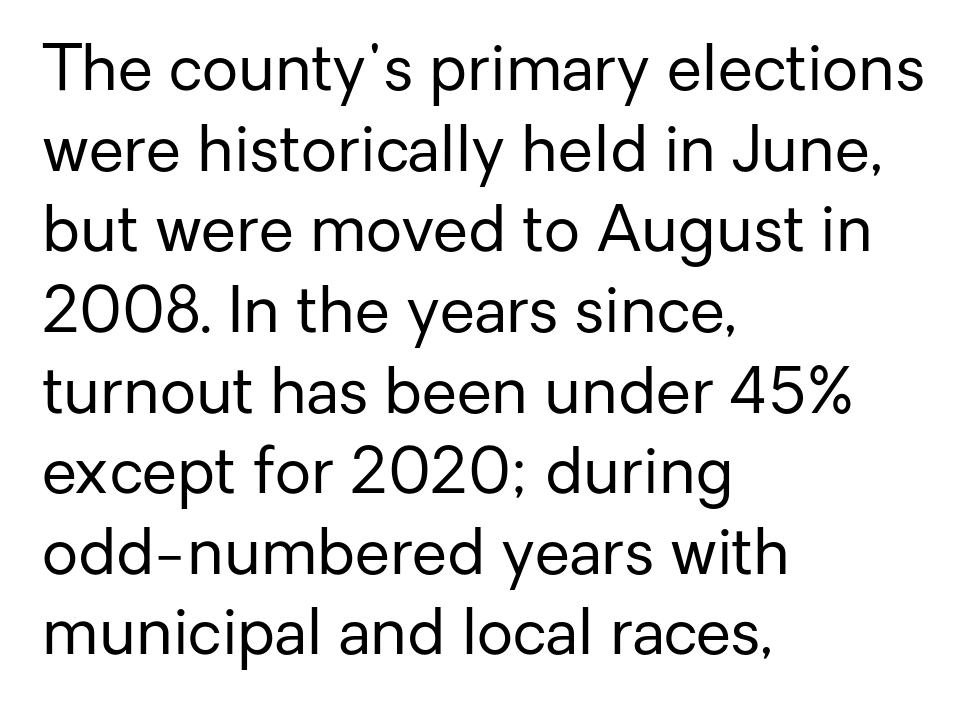
The face used here is proportionally spaced, like ordinary book or web type. The lines are quadded left. The glyphs in this specimen are sans serif. The space between consecutive lines is moderate.
